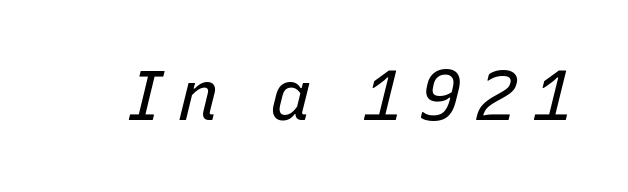
{"italic": "yes", "lean": "right", "slant_degrees": 15, "bold": "no", "weight": "regular", "width": "normal", "stroke_contrast": "low", "x_height": "medium", "monospaced": "no", "underline": "no", "letter_spacing": "wide", "letter_spacing_em": 0.22, "glyph_px": 69}
